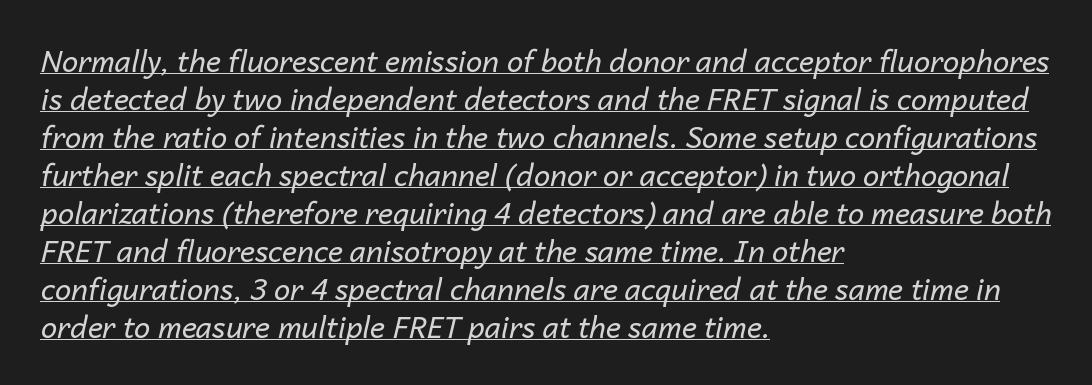
{"italic": "yes", "lean": "right", "slant_degrees": 14, "bold": "no", "weight": "regular", "width": "normal", "stroke_contrast": "low", "x_height": "medium", "monospaced": "no", "underline": "yes", "align": "left", "line_spacing": "normal", "line_spacing_ratio": 1.31, "letter_spacing": "normal", "letter_spacing_em": 0.0, "glyph_px": 29}
